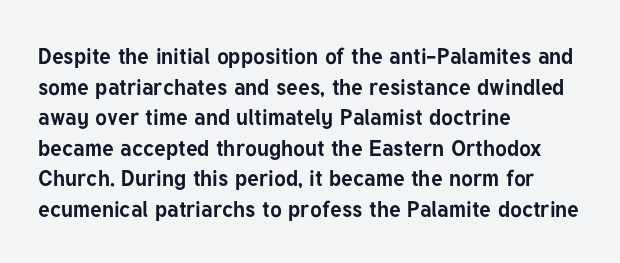
{"italic": "no", "bold": "yes", "underline": "no", "align": "left", "line_spacing": "normal", "line_spacing_ratio": 1.39, "letter_spacing": "normal", "letter_spacing_em": 0.0, "glyph_px": 22}
